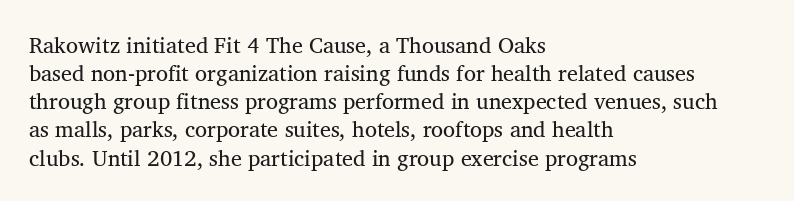
The image shows 22 px text type; set left-aligned, normal line spacing (1.28x), normal letter spacing, not underlined.
